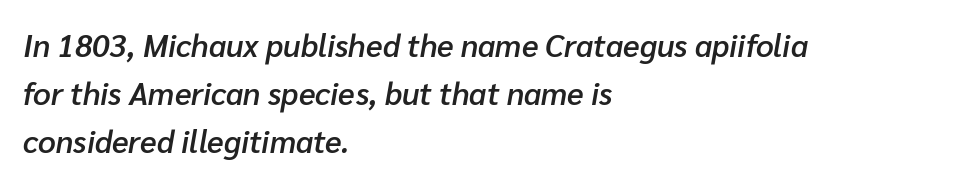
The image shows 31 px semibold type, italic (leaning right); set left-aligned, normal line spacing (1.55x), normal letter spacing, not underlined; low stroke contrast and a medium x-height.
